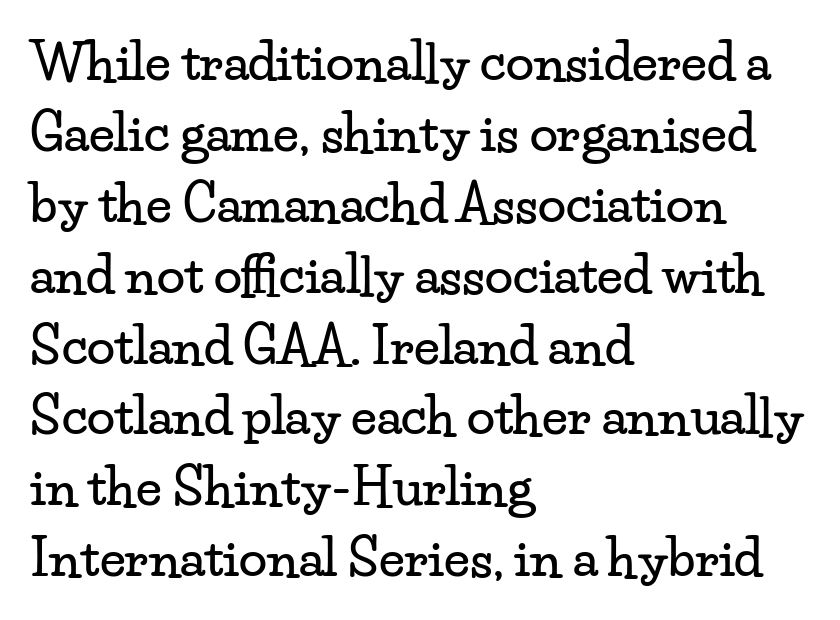
The text was rendered using a seriffed face with decorative stroke endings. These lines stack with their left ends in a neat column. The letterforms sit shoulder to shoulder at normal distance. In terms of posture, this sample is upright. The space directly below the letters is spotless.
